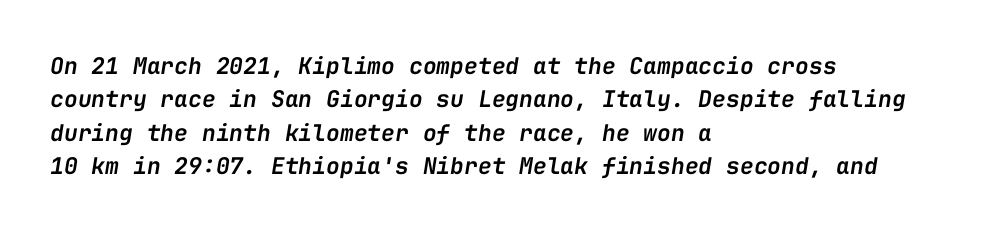
The passage shown is not underscored anywhere. The ragged edge is on the right, which tells us the setting is flush left. Tall strokes in this sample are angled rather than plumb. Rows of type keep a routine distance in the vertical direction.
